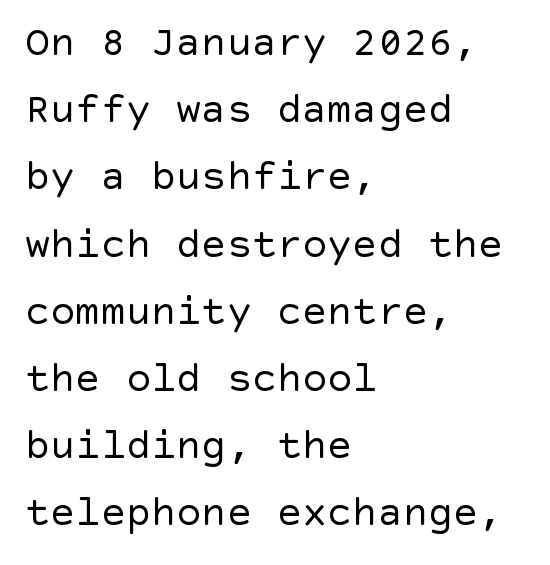
The image shows 42 px regular-weight sans-serif type, upright; set left-aligned, normal line spacing (1.6x), normal letter spacing, not underlined; a large x-height.
